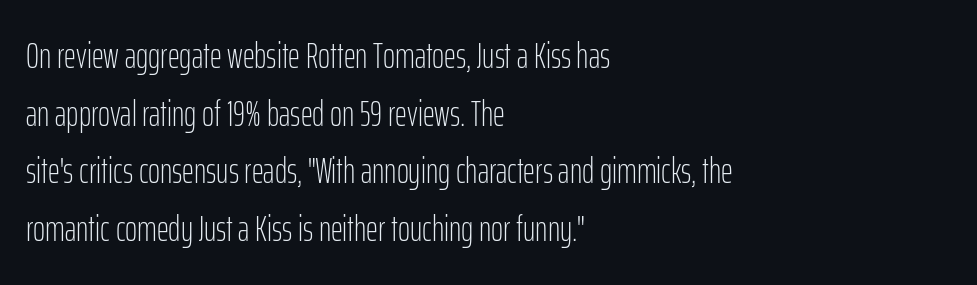
{"serif": "no", "italic": "no", "bold": "no", "weight": "light", "width": "condensed", "stroke_contrast": "low", "x_height": "medium", "monospaced": "no", "underline": "no", "align": "left", "line_spacing": "normal", "line_spacing_ratio": 1.56, "letter_spacing": "normal", "letter_spacing_em": 0.0, "glyph_px": 37}
